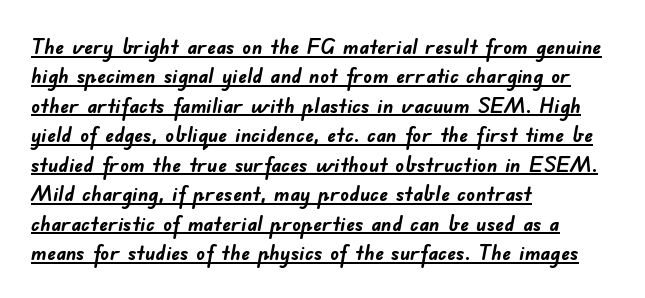
Q: Is the text bold? A: Yes.
Q: Is the text underlined? A: Yes.
Q: How is the paragraph aligned? A: Left-aligned.
Q: Is the spacing between letters normal or unusually wide? A: Normal.
Q: Is the spacing between lines tight, normal or loose? A: Normal.
